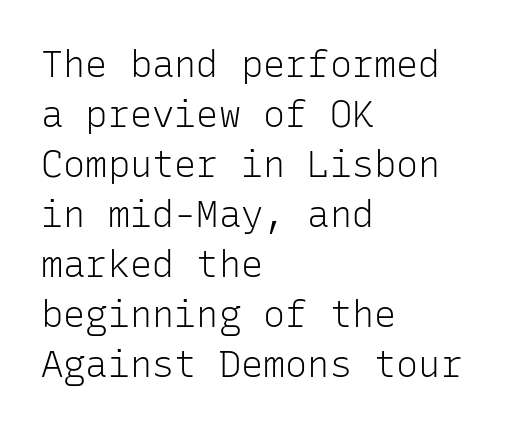
{"serif": "no", "italic": "no", "bold": "no", "weight": "light", "width": "normal", "stroke_contrast": "low", "x_height": "medium", "monospaced": "yes", "underline": "no", "align": "left", "line_spacing": "normal", "line_spacing_ratio": 1.35, "letter_spacing": "normal", "letter_spacing_em": 0.0, "glyph_px": 37}
